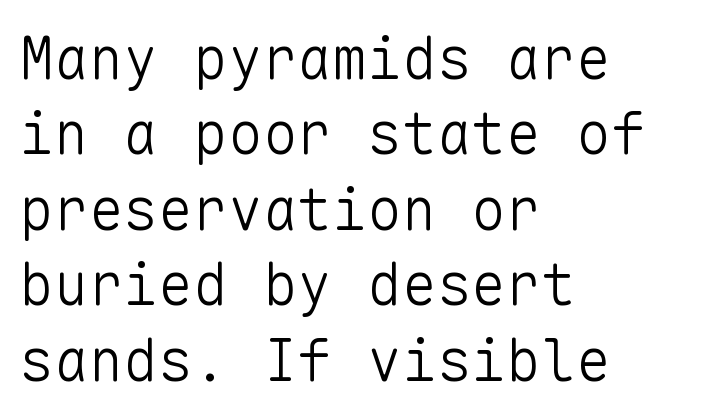
Q: Is the text bold? A: No.
Q: Is the text italic (slanted)? A: No, it is upright.
Q: Is the typeface a serif or a sans-serif typeface? A: Sans-serif.
Q: Is the text underlined? A: No.
Q: How is the paragraph aligned? A: Left-aligned.
Q: Is the spacing between letters normal or unusually wide? A: Normal.
Q: Is the spacing between lines tight, normal or loose? A: Normal.
Q: Width (condensed, normal, or wide)? A: Normal.
Q: Stroke contrast? A: Low.
Q: x-height? A: Medium.
Q: Monospaced? A: Yes.
